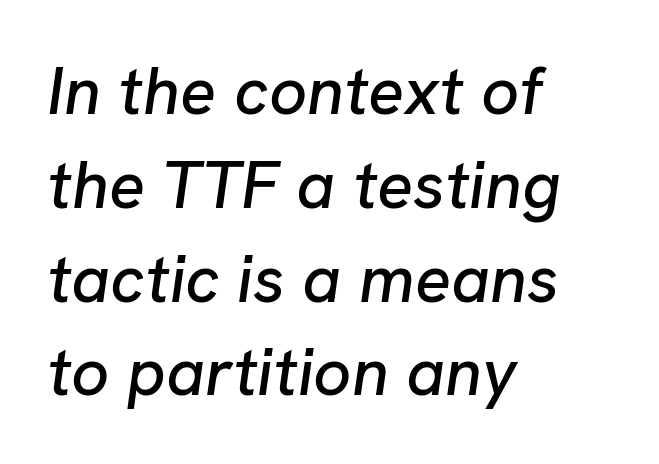
The image shows 67 px text type, italic (leaning right); set left-aligned, normal line spacing (1.4x), normal letter spacing, not underlined; low stroke contrast and a medium x-height.
